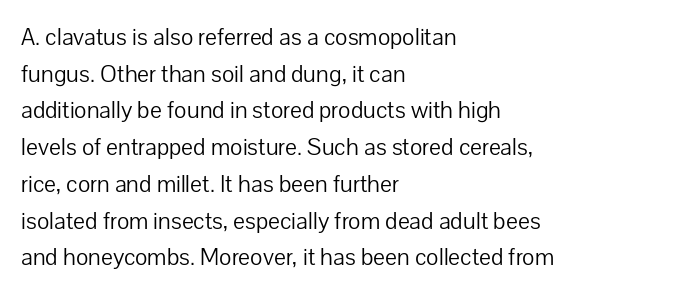
{"italic": "no", "bold": "no", "underline": "no", "align": "left", "line_spacing": "normal", "line_spacing_ratio": 1.47, "letter_spacing": "normal", "letter_spacing_em": 0.0, "glyph_px": 25}
